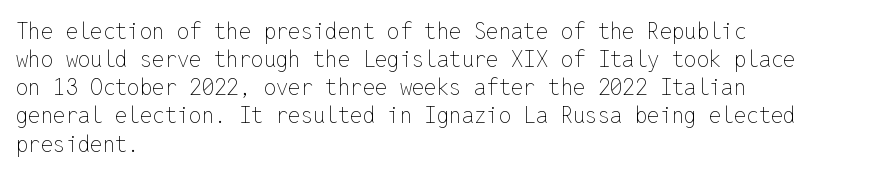
{"italic": "no", "bold": "no", "underline": "no", "align": "left", "line_spacing": "normal", "line_spacing_ratio": 1.28, "letter_spacing": "normal", "letter_spacing_em": 0.0, "glyph_px": 22}
